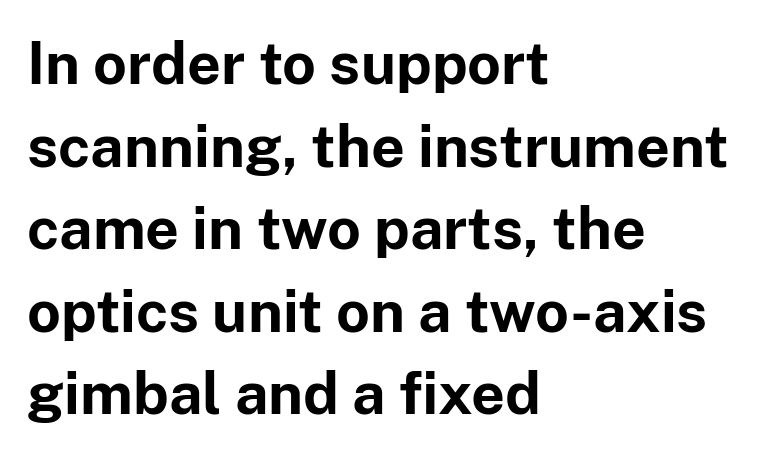
Q: Is the text bold? A: Yes.
Q: Is the text italic (slanted)? A: No, it is upright.
Q: Is the typeface a serif or a sans-serif typeface? A: Sans-serif.
Q: Is the text underlined? A: No.
Q: How is the paragraph aligned? A: Left-aligned.
Q: Is the spacing between letters normal or unusually wide? A: Normal.
Q: Is the spacing between lines tight, normal or loose? A: Normal.
Q: Width (condensed, normal, or wide)? A: Normal.
Q: Stroke contrast? A: Low.
Q: x-height? A: Medium.
Q: Monospaced? A: No.
